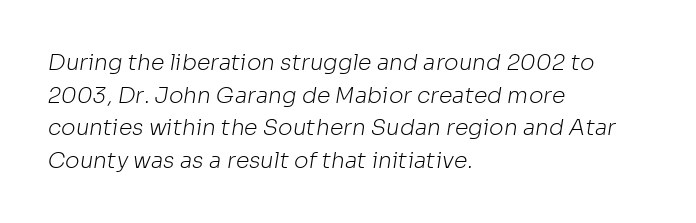
You could call the tracking neutral — neither tight nor loose. Counters stay open thanks to moderate or lighter strokes. Compared with typical paragraphs, the rows here are spaced about the same. Plain, unruled lines of type.
